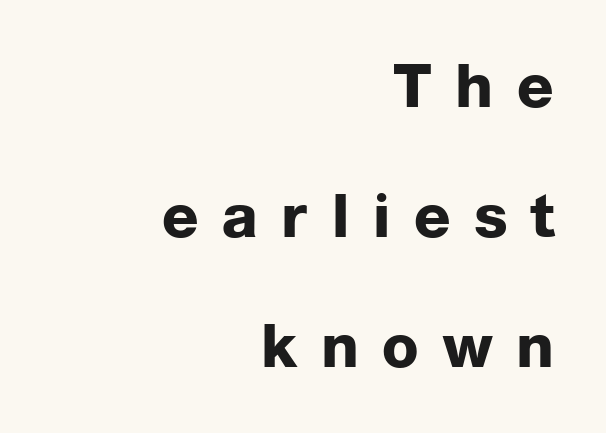
{"serif": "no", "italic": "no", "bold": "yes", "weight": "heavy", "width": "normal", "stroke_contrast": "low", "x_height": "medium", "monospaced": "no", "underline": "no", "align": "right", "line_spacing": "loose", "line_spacing_ratio": 2.17, "letter_spacing": "wide", "letter_spacing_em": 0.4, "glyph_px": 60}
